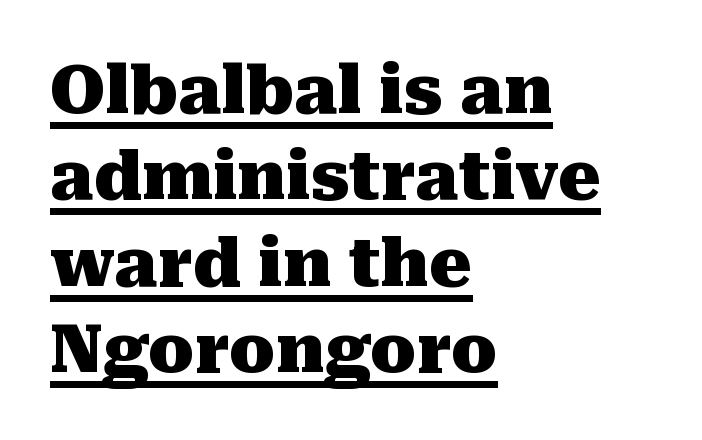
Q: Is the text bold? A: Yes.
Q: Is the text italic (slanted)? A: No, it is upright.
Q: Is the typeface a serif or a sans-serif typeface? A: Serif.
Q: Is the text underlined? A: Yes.
Q: How is the paragraph aligned? A: Left-aligned.
Q: Is the spacing between letters normal or unusually wide? A: Normal.
Q: Is the spacing between lines tight, normal or loose? A: Normal.
Q: Width (condensed, normal, or wide)? A: Normal.
Q: Stroke contrast? A: Medium.
Q: x-height? A: Medium.
Q: Monospaced? A: No.
